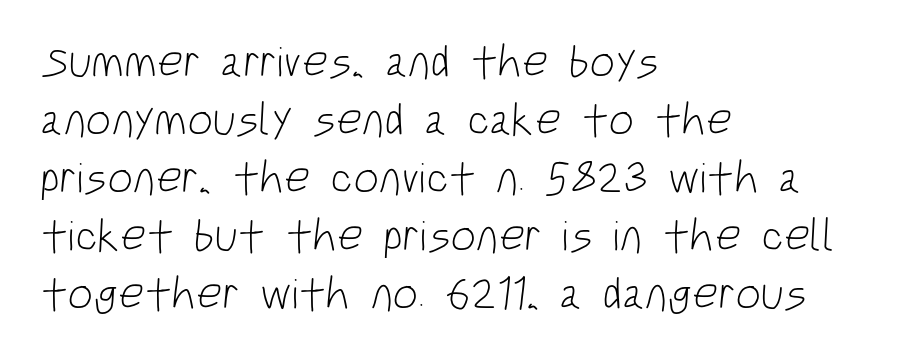
The image shows 45 px light, condensed sans-serif type; set left-aligned, normal line spacing (1.29x), normal letter spacing, not underlined; low stroke contrast and a large x-height.
